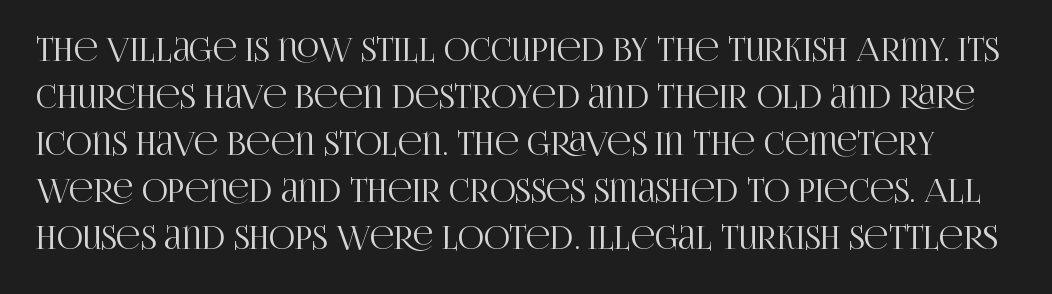
A typesetter would call this proportional, since set widths differ per character. Regarding leading, the lines here are spaced in the standard way. Letter spacing: default. Each letter's strokes conclude with small projecting serifs. The specimen omits any rule beneath the text block's lines. Rendered with straight, roman letterforms.
